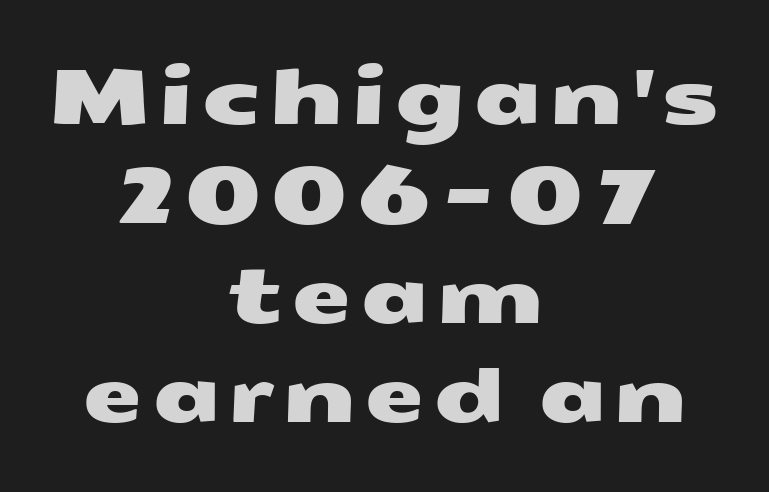
{"serif": "no", "width": "wide", "stroke_contrast": "medium", "x_height": "medium", "monospaced": "no", "underline": "no", "align": "center", "line_spacing": "normal", "line_spacing_ratio": 1.29, "glyph_px": 77}
